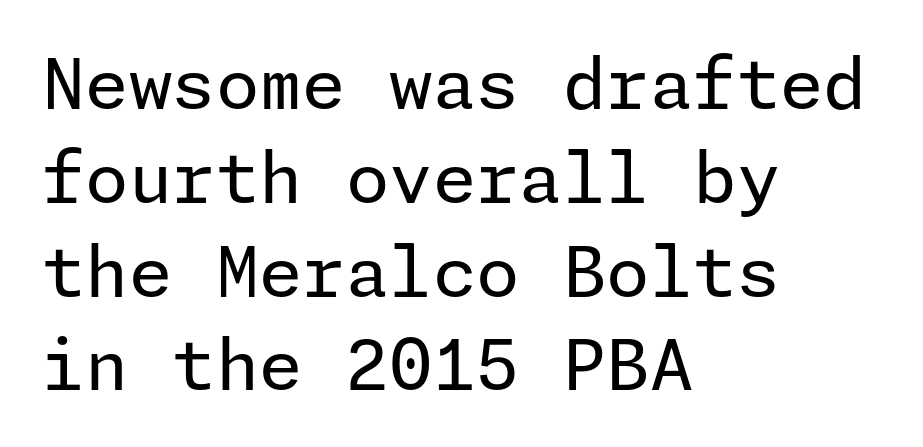
The area under the type is left untouched. Line spacing here is normal. If you drew a line through each stem, it would be perfectly vertical. The letters carry no serifs — their stems end cleanly without finishing strokes. The text block is weighted toward the left margin, trailing off unevenly rightward. The face used here is rendered with its standard letterfit.
